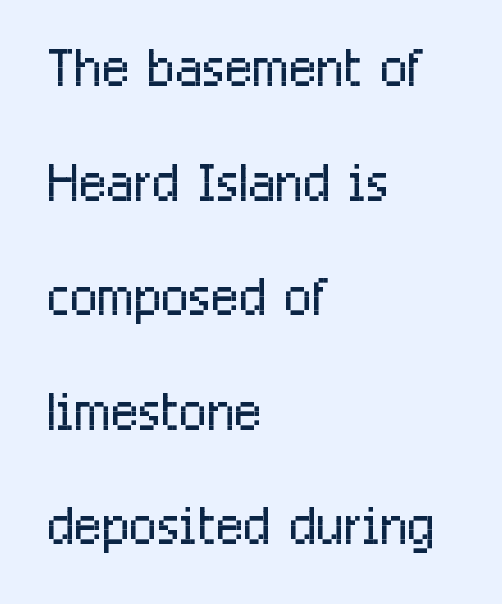
Words float on clear page, feet unadorned. You could call the tracking neutral — neither tight nor loose. Line beginnings align vertically; line endings do not. Quick note: not italic, upright. Summary of weight: not heavy and not bold. Leading: standard.
